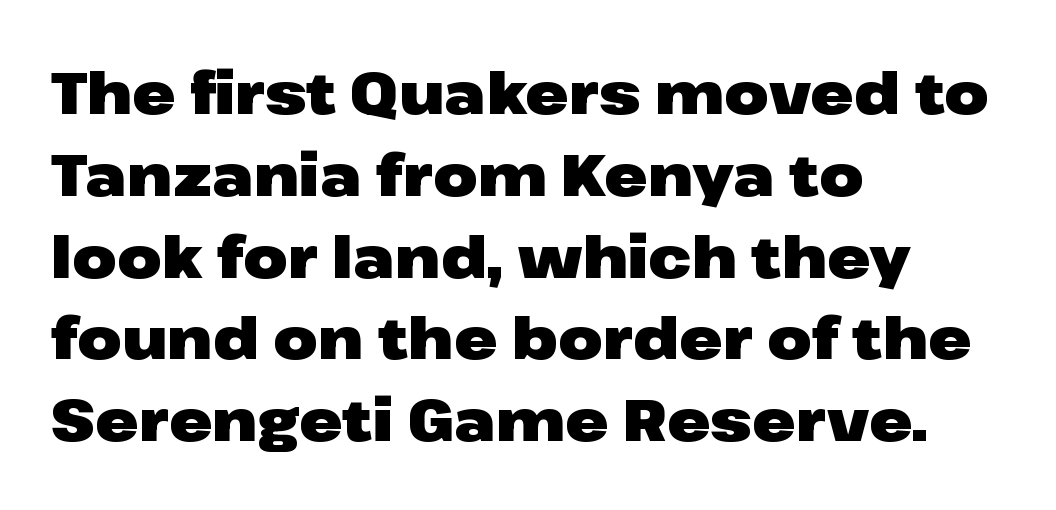
Q: Is the text bold? A: Yes.
Q: Is the text italic (slanted)? A: No, it is upright.
Q: Is the typeface a serif or a sans-serif typeface? A: Sans-serif.
Q: Is the text underlined? A: No.
Q: How is the paragraph aligned? A: Left-aligned.
Q: Is the spacing between letters normal or unusually wide? A: Normal.
Q: Is the spacing between lines tight, normal or loose? A: Normal.
Q: Width (condensed, normal, or wide)? A: Wide.
Q: Stroke contrast? A: Low.
Q: x-height? A: Medium.
Q: Monospaced? A: No.
